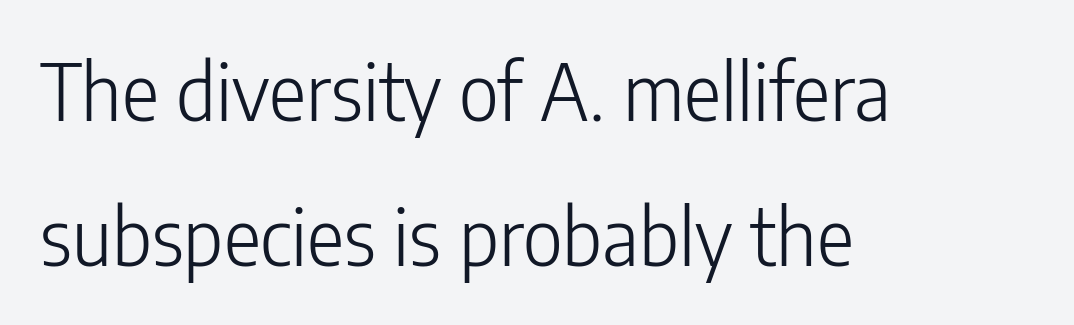
The image shows 78 px light, condensed sans-serif type, upright; set left-aligned, line spacing 1.86x, normal letter spacing, not underlined; low stroke contrast and a medium x-height.
